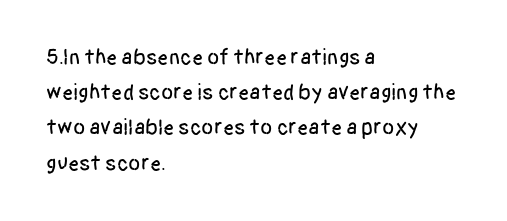
The face used here is rendered with its standard letterfit. A bare baseline throughout the passage. The compositor pushed each line to the left boundary. Regarding leading, the lines here are spaced in the standard way.
